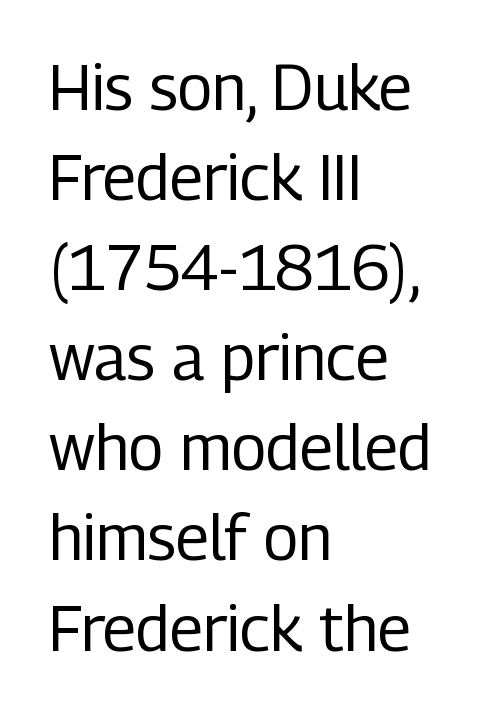
{"serif": "no", "italic": "no", "bold": "no", "weight": "regular", "width": "condensed", "stroke_contrast": "low", "x_height": "medium", "monospaced": "no", "underline": "no", "align": "left", "line_spacing": "normal", "line_spacing_ratio": 1.43, "letter_spacing": "normal", "letter_spacing_em": 0.0, "glyph_px": 63}
